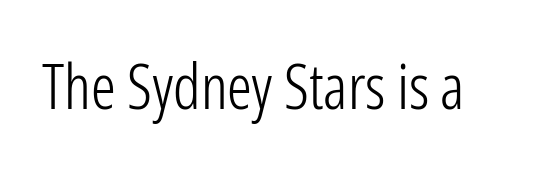
Q: Is the text bold? A: No.
Q: Is the text italic (slanted)? A: No, it is upright.
Q: Is the typeface a serif or a sans-serif typeface? A: Sans-serif.
Q: Is the text underlined? A: No.
Q: Is the spacing between letters normal or unusually wide? A: Normal.
Q: Width (condensed, normal, or wide)? A: Condensed.
Q: Stroke contrast? A: Low.
Q: x-height? A: Medium.
Q: Monospaced? A: No.
